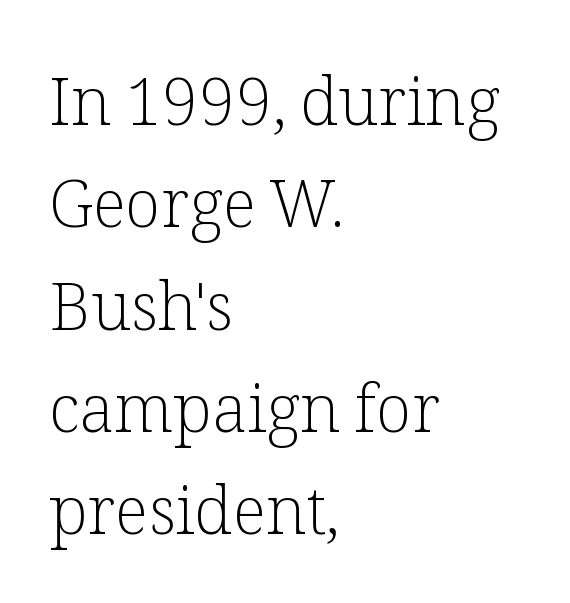
The typesetting does not lean heavy: it is not bold. Inter-character spacing is left at the font's built-in metrics. Varying glyph widths throughout — classic text-font behaviour. Stroke terminals: seriffed. Tall strokes in this sample are plumb rather than angled. Line spacing here is normal.
